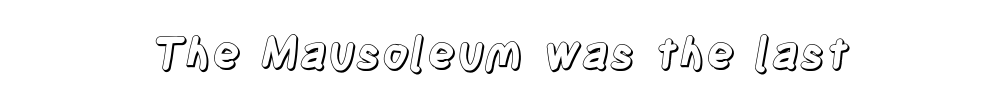
{"width": "condensed", "x_height": "large", "monospaced": "no", "underline": "no", "align": "center", "letter_spacing": "normal", "letter_spacing_em": 0.0, "glyph_px": 43}
